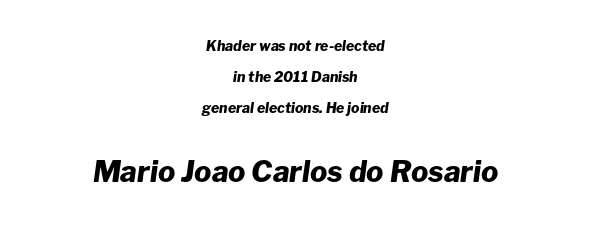
The image shows 29 px heavy type, italic (leaning right); set centered, loose line spacing (2.22x), normal letter spacing, not underlined; the second (bottom) block is 2.07x larger; low stroke contrast and a medium x-height.
